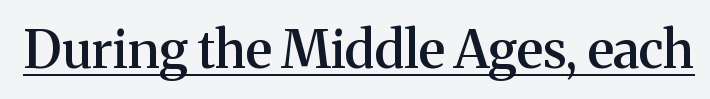
{"serif": "yes", "italic": "no", "bold": "semi", "weight": "semibold", "width": "normal", "stroke_contrast": "medium", "x_height": "medium", "monospaced": "no", "underline": "yes", "letter_spacing": "normal", "letter_spacing_em": 0.0, "glyph_px": 52}
